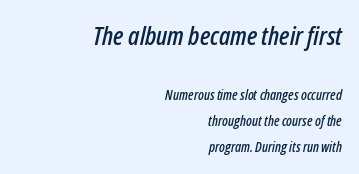
{"italic": "yes", "lean": "right", "slant_degrees": 12, "underline": "no", "align": "right", "line_spacing_ratio": 1.83, "letter_spacing": "normal", "letter_spacing_em": 0.0, "larger_block": "first", "size_ratio": 1.86, "glyph_px": 26}
